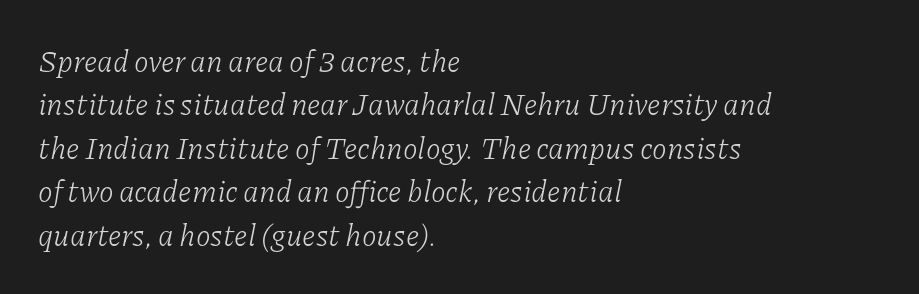
A bare baseline throughout the passage. Horizontally, the lines are justified to the leading edge only. Think of a printed novel: that variable character pitch is what you see here. How would I describe the line gaps? Plain and ordinary. This rendering employs a face with finishing strokes, i.e., a serif. Yep, that's italic — everything's leaning.
